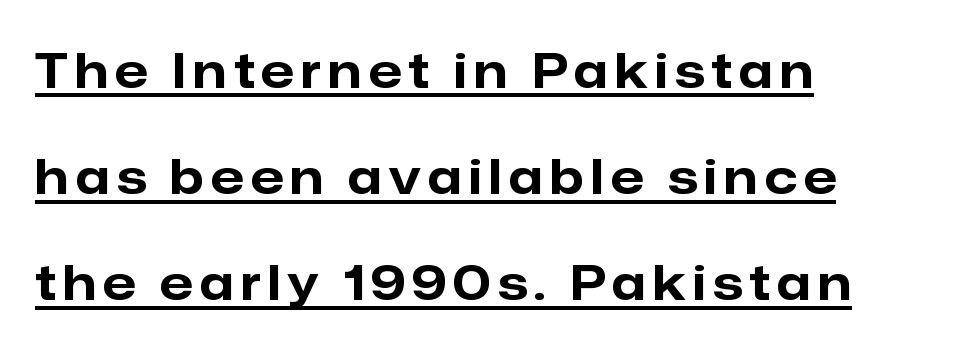
Q: Is the text bold? A: Yes.
Q: Is the text italic (slanted)? A: No, it is upright.
Q: Is the typeface a serif or a sans-serif typeface? A: Sans-serif.
Q: Is the text underlined? A: Yes.
Q: How is the paragraph aligned? A: Left-aligned.
Q: Is the spacing between lines tight, normal or loose? A: Loose.
Q: Width (condensed, normal, or wide)? A: Normal.
Q: Stroke contrast? A: Low.
Q: x-height? A: Medium.
Q: Monospaced? A: No.
